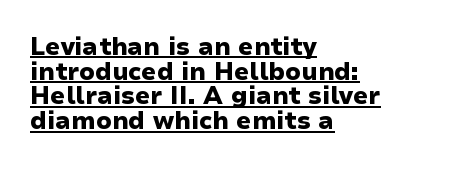
A baseline rule has been typeset under these characters. Does extra space separate the letters? No, they use regular spacing. Notice how the stems are strictly vertical — no italics here. The vertical gap from one line to the next is small. The face used here has the dense, thick strokes of a bold.
